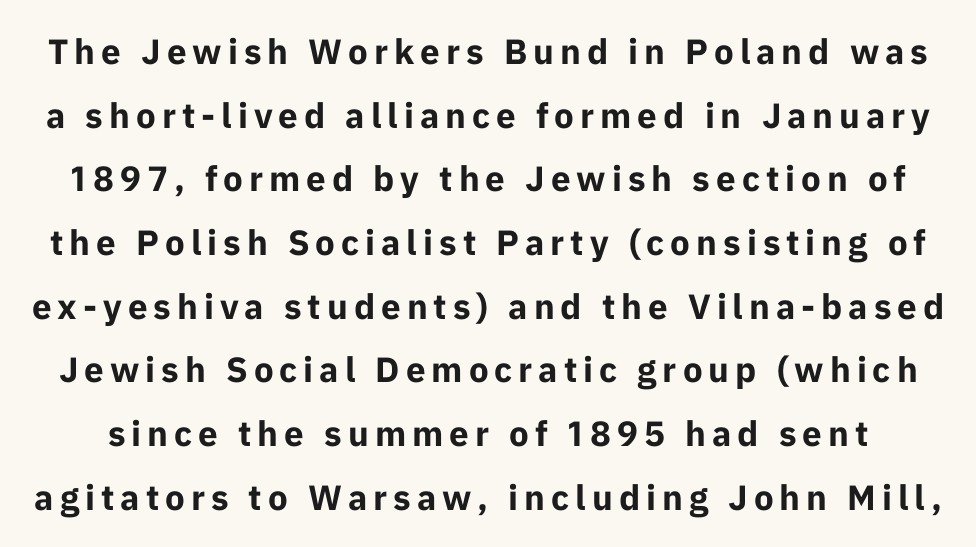
The image shows 35 px bold sans-serif type, upright; set line spacing 1.82x, not underlined; low stroke contrast and a medium x-height.
